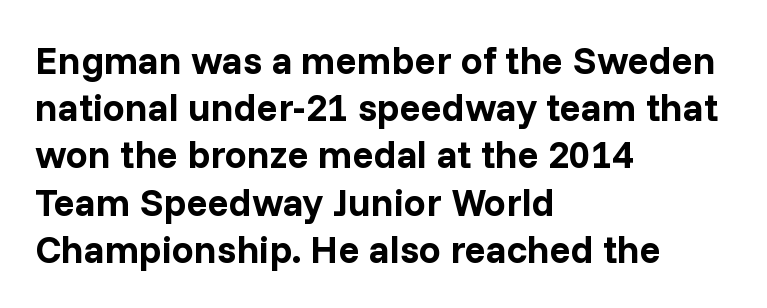
{"serif": "no", "italic": "no", "bold": "yes", "weight": "bold", "width": "normal", "stroke_contrast": "low", "x_height": "medium", "monospaced": "no", "underline": "no", "align": "left", "line_spacing_ratio": 1.21, "letter_spacing": "normal", "letter_spacing_em": 0.0, "glyph_px": 39}
